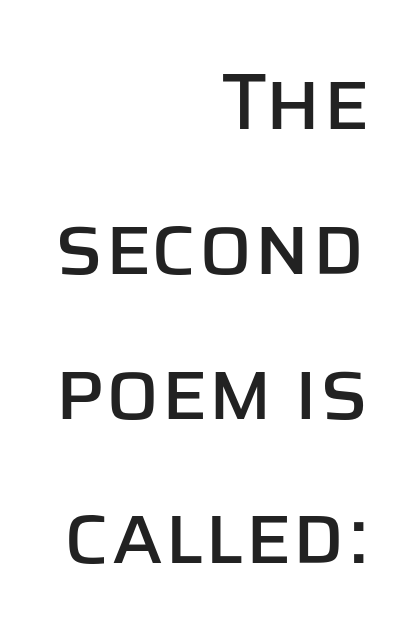
The image shows 80 px sans-serif type, upright; set right-aligned, line spacing 1.81x, normal letter spacing, not underlined; low stroke contrast and a large x-height.
